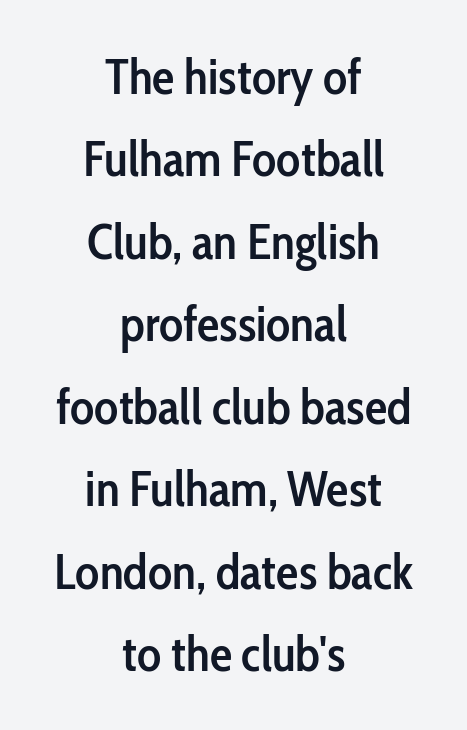
Q: Is the text bold? A: Semi-bold.
Q: Is the text italic (slanted)? A: No, it is upright.
Q: Is the typeface a serif or a sans-serif typeface? A: Sans-serif.
Q: Is the text underlined? A: No.
Q: How is the paragraph aligned? A: Centered.
Q: Is the spacing between letters normal or unusually wide? A: Normal.
Q: Is the spacing between lines tight, normal or loose? A: Normal.
Q: Width (condensed, normal, or wide)? A: Condensed.
Q: Stroke contrast? A: Low.
Q: x-height? A: Medium.
Q: Monospaced? A: No.
